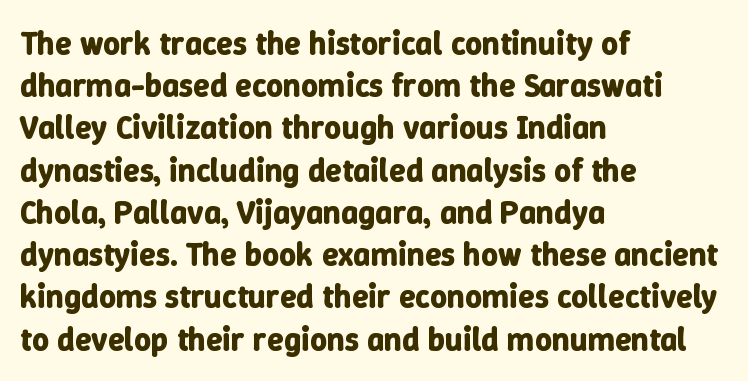
Is the letter spacing exaggerated? No — it looks like the ordinary default. The rows are spaced the way most documents space them. Underlining? Definitely not there. The passage is arranged the way most books set body copy — flush left. These lines carry a lot of weight — the face is fully bold.
